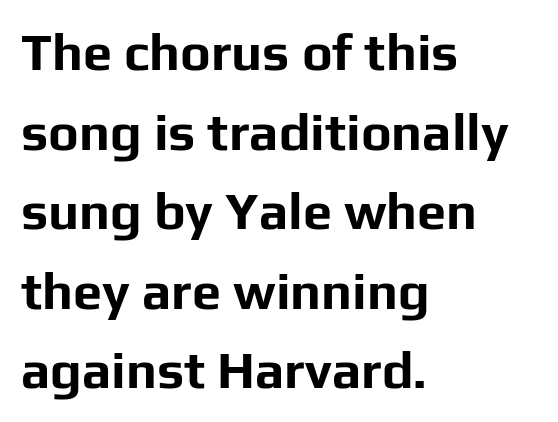
{"serif": "no", "italic": "no", "bold": "yes", "weight": "bold", "width": "normal", "stroke_contrast": "low", "x_height": "medium", "monospaced": "no", "underline": "no", "align": "left", "line_spacing": "normal", "line_spacing_ratio": 1.53, "letter_spacing": "normal", "letter_spacing_em": 0.0, "glyph_px": 52}
